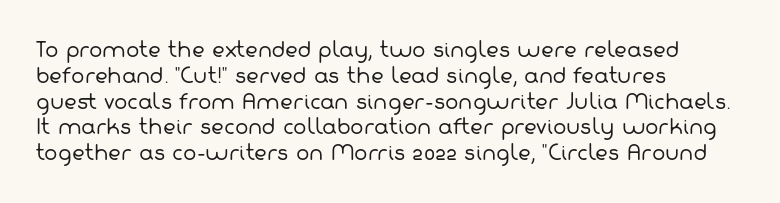
{"bold": "no", "underline": "no", "align": "left", "line_spacing": "normal", "line_spacing_ratio": 1.29, "letter_spacing": "normal", "letter_spacing_em": 0.0, "glyph_px": 20}
